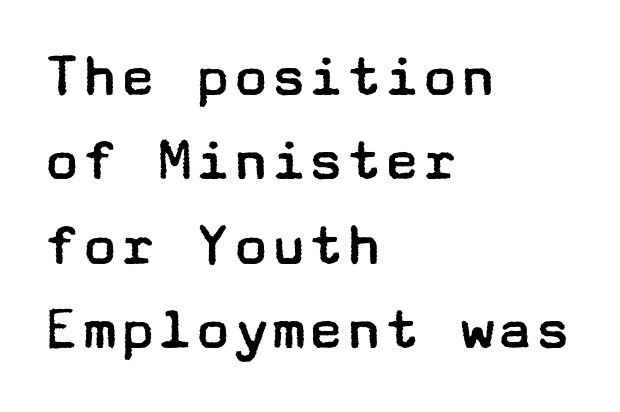
{"serif": "no", "italic": "no", "bold": "no", "weight": "regular", "width": "wide", "stroke_contrast": "low", "x_height": "medium", "underline": "no", "align": "left", "line_spacing": "normal", "line_spacing_ratio": 1.34, "letter_spacing": "normal", "letter_spacing_em": 0.0, "glyph_px": 63}
